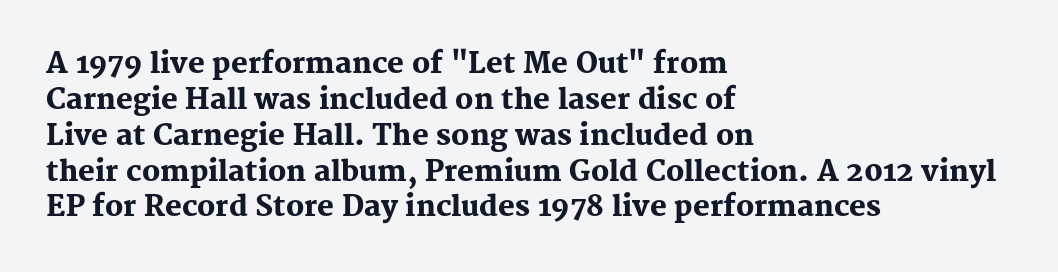
{"serif": "yes", "italic": "no", "bold": "yes", "weight": "heavy", "width": "normal", "stroke_contrast": "medium", "x_height": "medium", "monospaced": "no", "underline": "no", "align": "left", "line_spacing": "normal", "line_spacing_ratio": 1.28, "letter_spacing": "normal", "letter_spacing_em": 0.0, "glyph_px": 28}
